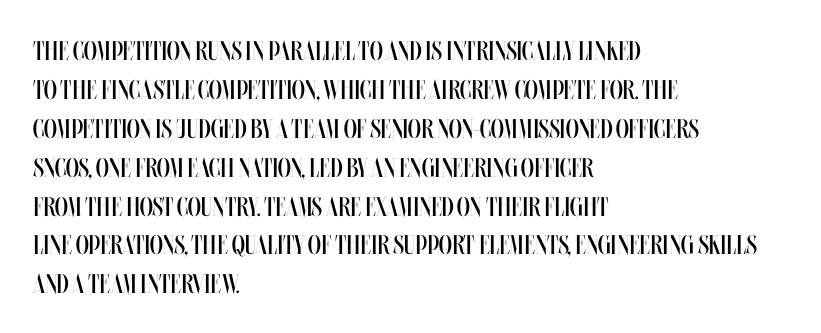
The image shows 27 px text type, upright; set left-aligned, normal line spacing (1.44x), normal letter spacing, not underlined.
